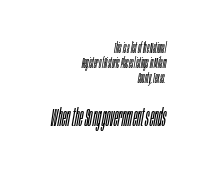
Q: Is the text bold? A: No.
Q: Is the text italic (slanted)? A: Yes, it leans right by about 10 degrees.
Q: Is the text underlined? A: No.
Q: How is the paragraph aligned? A: Right-aligned.
Q: Is the spacing between letters normal or unusually wide? A: Normal.
Q: Is the spacing between lines tight, normal or loose? A: Tight.
Q: Which block of text is set in a larger size, the first (top) or the second (bottom)? A: The second (bottom) one.
